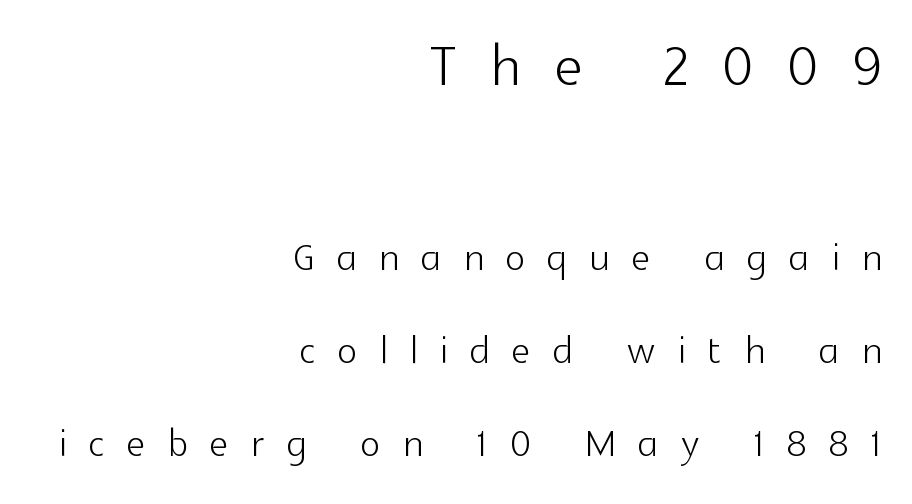
{"serif": "no", "italic": "no", "bold": "no", "weight": "light", "width": "normal", "x_height": "medium", "monospaced": "no", "underline": "no", "align": "right", "line_spacing_ratio": 1.83, "letter_spacing": "wide", "letter_spacing_em": 0.45, "larger_block": "first", "size_ratio": 1.51, "glyph_px": 77}
